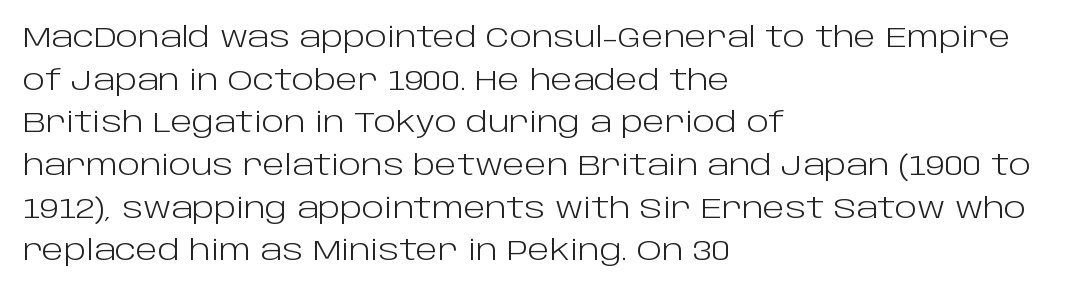
The glyphs are unaccompanied by any horizontal stroke below them. Caption: multi-line text, flush left, ragged right. The type family on display is of the sans-serif kind. The face used here is rendered with its standard letterfit.
